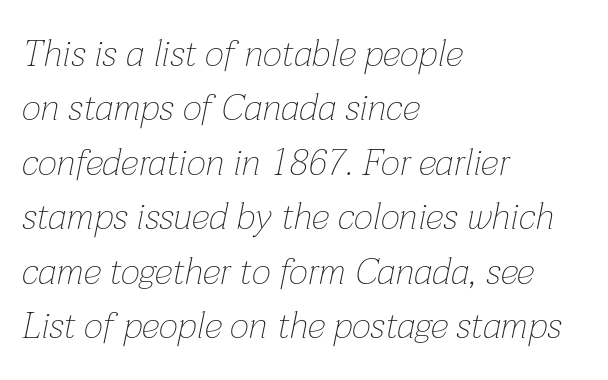
In CSS terms this would be text-align: left. Tall strokes in this sample are angled rather than plumb. A typesetter would call this proportional, since set widths differ per character. Unbolded letterforms with no extra heft. The designer left line spacing at the default.
